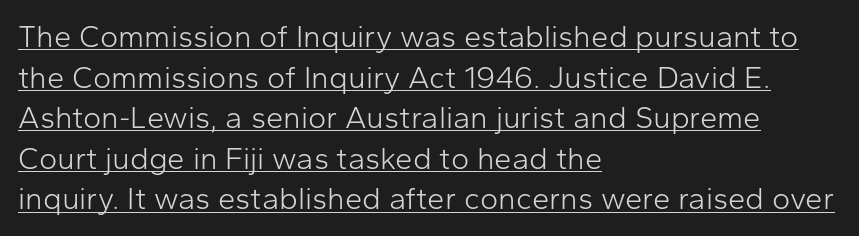
No letter is thick-stroked: the sample isn't bold. Like a heading marked for emphasis, these lines bear an underscore. This rendering employs a face without finishing strokes, i.e., a sans-serif. The compositor pushed each line to the left boundary. Leading matches the norm, producing a regular column. The letterforms sit shoulder to shoulder at normal distance.
